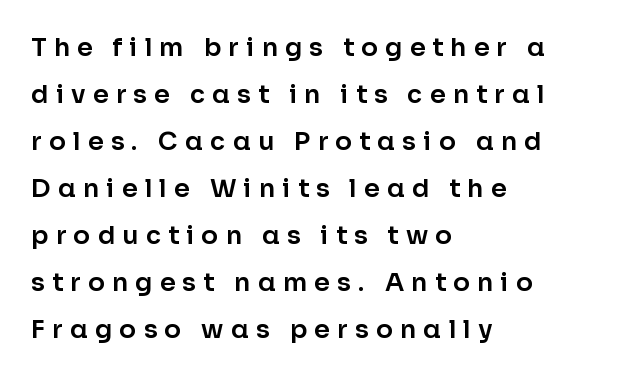
Characters follow at a spacing far wider than the type designer built in. The axis of the letterforms is exactly vertical. If you drew a ruler down the left edge, every line would touch it. Plain, unruled lines of type.
